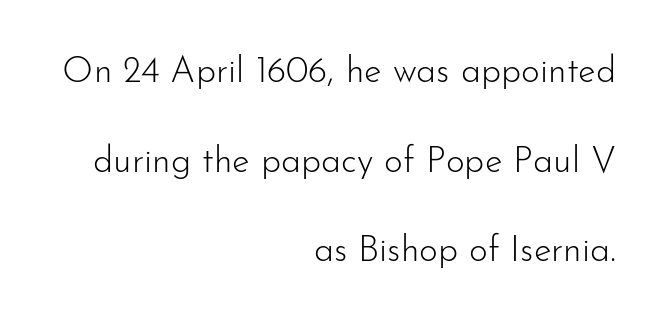
The image shows 36 px light sans-serif type, upright; set right-aligned, loose line spacing (2.49x), normal letter spacing, not underlined; low stroke contrast and a small x-height.
